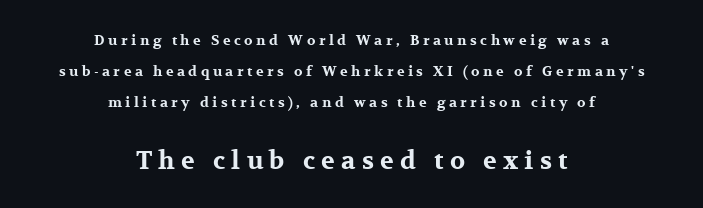
{"italic": "no", "bold": "yes", "underline": "no", "align": "center", "line_spacing": "loose", "line_spacing_ratio": 2.21, "letter_spacing": "wide", "letter_spacing_em": 0.25, "larger_block": "second", "size_ratio": 1.79, "glyph_px": 25}
